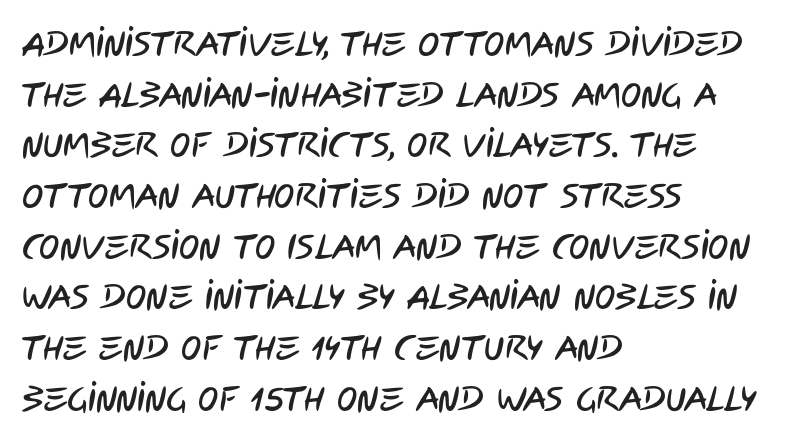
Q: Is the typeface a serif or a sans-serif typeface? A: Sans-serif.
Q: Is the text underlined? A: No.
Q: How is the paragraph aligned? A: Left-aligned.
Q: Is the spacing between letters normal or unusually wide? A: Normal.
Q: Is the spacing between lines tight, normal or loose? A: Normal.
Q: Width (condensed, normal, or wide)? A: Condensed.
Q: Stroke contrast? A: Low.
Q: x-height? A: Large.
Q: Monospaced? A: No.
